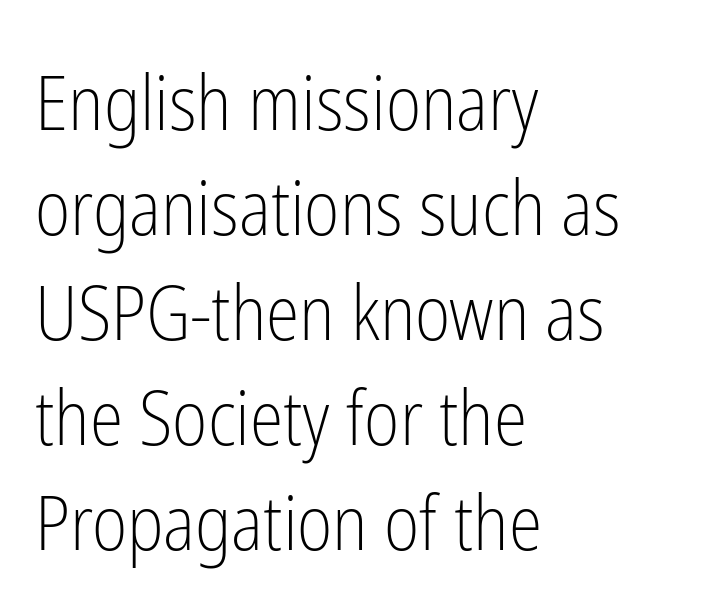
{"serif": "no", "italic": "no", "bold": "no", "weight": "light", "width": "condensed", "stroke_contrast": "low", "x_height": "medium", "monospaced": "no", "underline": "no", "align": "left", "line_spacing": "normal", "line_spacing_ratio": 1.38, "letter_spacing": "normal", "letter_spacing_em": 0.0, "glyph_px": 76}
